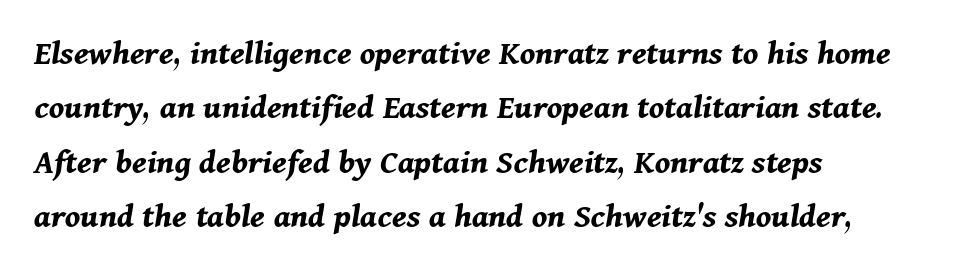
The image shows 36 px bold type, italic (leaning right); set left-aligned, normal line spacing (1.51x), normal letter spacing, not underlined; medium stroke contrast and a medium x-height.
